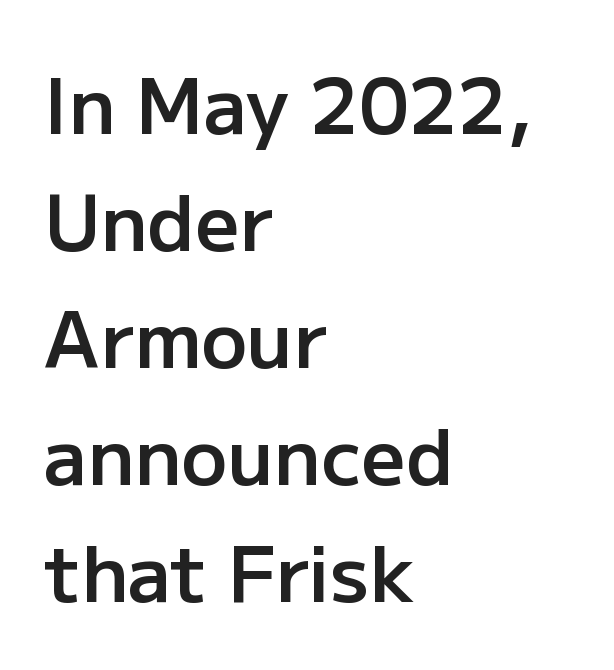
One glance says typical: line gaps are just what's usual. The letters carry no serifs — their stems end cleanly without finishing strokes. The rendering uses natural spacing where letterforms have individual widths. This is the regular roman posture of the typeface. Layout note: lines flush left. I'd describe the lettering as semibold — firm but not a full bold.
